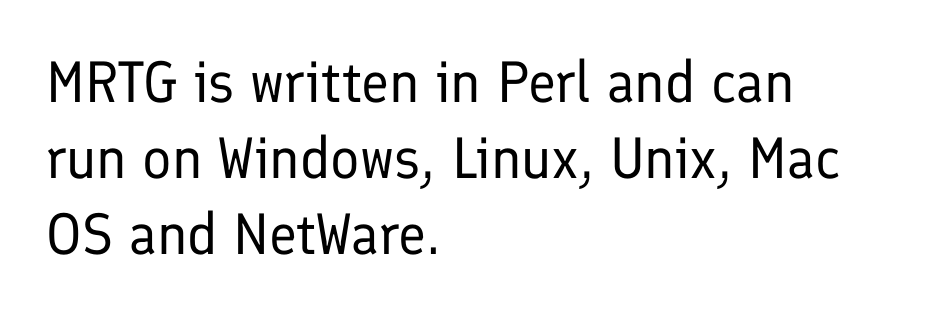
The face looks like a standard text weight, possibly lighter. How would I describe the line gaps? Plain and ordinary. Note: no serifs on the glyphs. The letters advance in unequal steps, a hallmark of proportional type.
